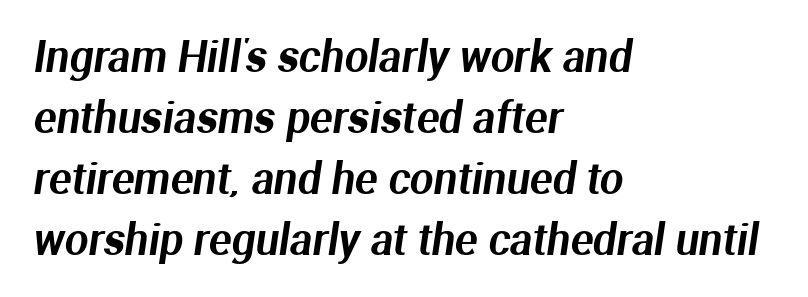
{"serif": "no", "width": "normal", "stroke_contrast": "medium", "x_height": "medium", "monospaced": "no", "underline": "no", "align": "left", "line_spacing": "normal", "line_spacing_ratio": 1.45, "letter_spacing": "normal", "letter_spacing_em": 0.0, "glyph_px": 42}
